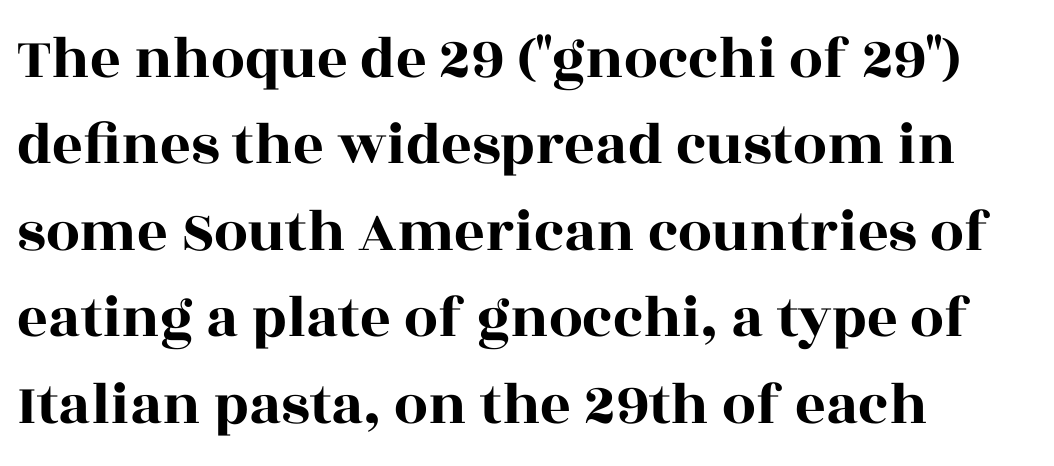
The words here are not underlined. Here the designer chose a conventional face with non-uniform glyph widths. The lettering stays uniformly vertical, giving the passage a roman look. You can tell from the footed stems that serif type was used.
